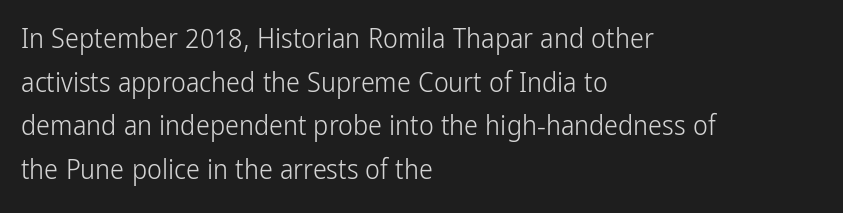
Q: Is the text bold? A: No.
Q: Is the text italic (slanted)? A: No, it is upright.
Q: Is the typeface a serif or a sans-serif typeface? A: Sans-serif.
Q: Is the text underlined? A: No.
Q: How is the paragraph aligned? A: Left-aligned.
Q: Is the spacing between letters normal or unusually wide? A: Normal.
Q: Is the spacing between lines tight, normal or loose? A: Normal.
Q: Width (condensed, normal, or wide)? A: Condensed.
Q: Stroke contrast? A: Low.
Q: x-height? A: Medium.
Q: Monospaced? A: No.
